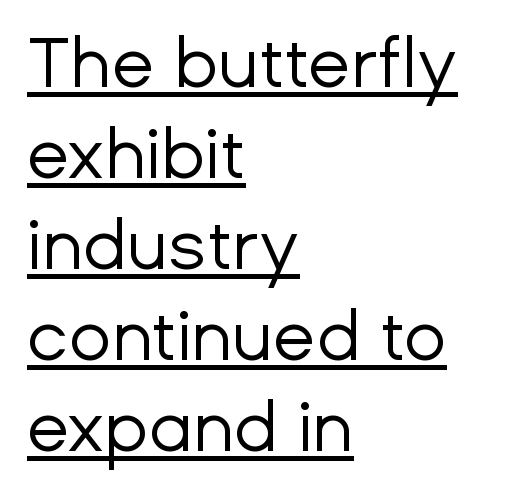
{"serif": "no", "italic": "no", "bold": "no", "weight": "regular", "width": "normal", "stroke_contrast": "low", "x_height": "medium", "monospaced": "no", "underline": "yes", "align": "left", "line_spacing": "normal", "line_spacing_ratio": 1.3, "letter_spacing": "normal", "letter_spacing_em": 0.0, "glyph_px": 70}
